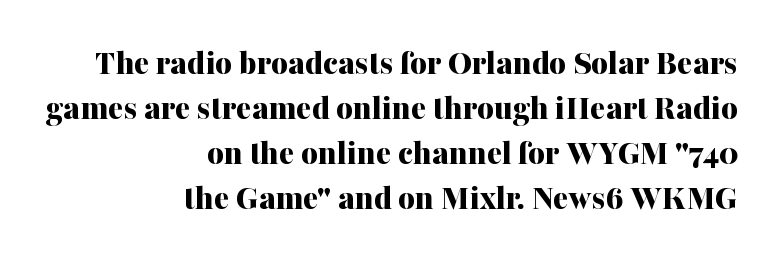
The image shows 36 px bold serif type, upright; set right-aligned, normal line spacing (1.25x), normal letter spacing, not underlined; medium stroke contrast and a medium x-height.
